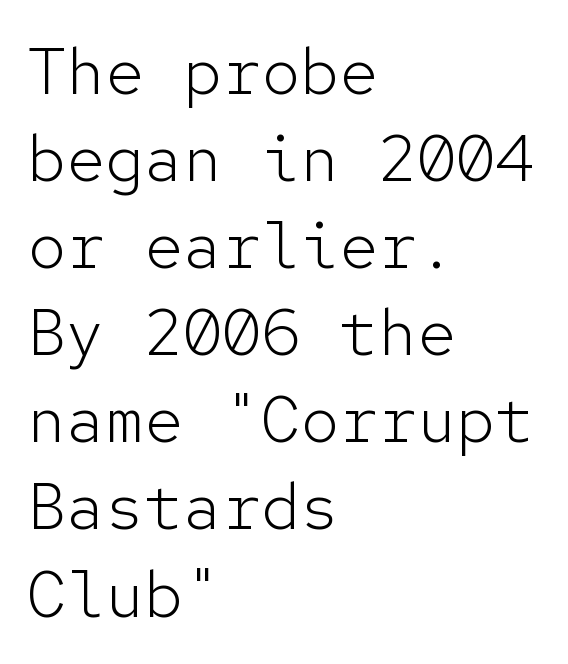
The image shows 65 px light sans-serif type, upright, monospaced; set left-aligned, normal line spacing (1.34x), normal letter spacing, not underlined; low stroke contrast and a medium x-height.
